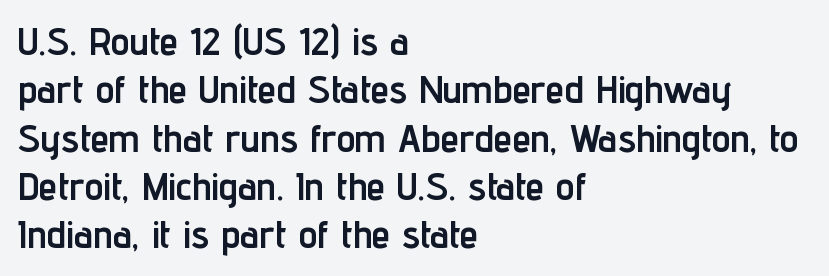
Q: Is the text bold? A: Yes.
Q: Is the text italic (slanted)? A: No, it is upright.
Q: Is the typeface a serif or a sans-serif typeface? A: Sans-serif.
Q: Is the text underlined? A: No.
Q: How is the paragraph aligned? A: Left-aligned.
Q: Is the spacing between letters normal or unusually wide? A: Normal.
Q: Is the spacing between lines tight, normal or loose? A: Normal.
Q: Width (condensed, normal, or wide)? A: Condensed.
Q: Stroke contrast? A: Low.
Q: x-height? A: Medium.
Q: Monospaced? A: No.
